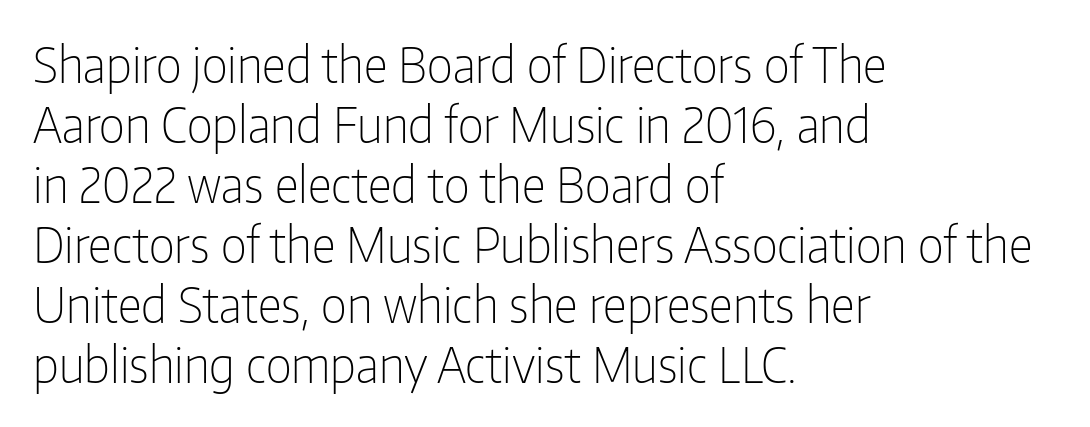
Q: Is the text bold? A: No.
Q: Is the text italic (slanted)? A: No, it is upright.
Q: Is the typeface a serif or a sans-serif typeface? A: Sans-serif.
Q: Is the text underlined? A: No.
Q: How is the paragraph aligned? A: Left-aligned.
Q: Is the spacing between letters normal or unusually wide? A: Normal.
Q: Is the spacing between lines tight, normal or loose? A: Normal.
Q: Width (condensed, normal, or wide)? A: Condensed.
Q: Stroke contrast? A: Low.
Q: x-height? A: Medium.
Q: Monospaced? A: No.
